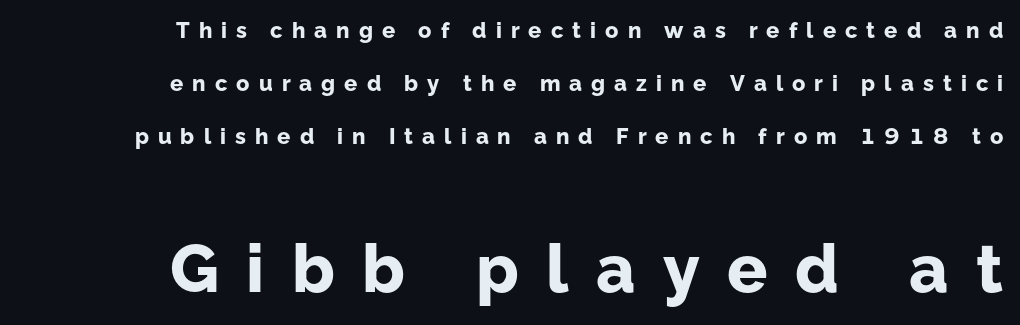
Q: Is the text bold? A: Yes.
Q: Is the text italic (slanted)? A: No, it is upright.
Q: Is the typeface a serif or a sans-serif typeface? A: Sans-serif.
Q: Is the text underlined? A: No.
Q: How is the paragraph aligned? A: Right-aligned.
Q: Is the spacing between letters normal or unusually wide? A: Unusually wide.
Q: Is the spacing between lines tight, normal or loose? A: Loose.
Q: Which block of text is set in a larger size, the first (top) or the second (bottom)? A: The second (bottom) one.
Q: Width (condensed, normal, or wide)? A: Normal.
Q: Stroke contrast? A: Low.
Q: x-height? A: Medium.
Q: Monospaced? A: No.
